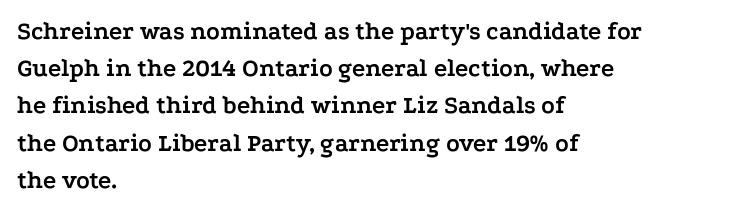
Italic: no, the glyphs are upright roman. Weight: bold. A typesetter would call this zero additional tracking. Does the copy run flush right? No — it runs flush left. In terms of leading, this rendering sits right in the middle. Quick note: underline off.
